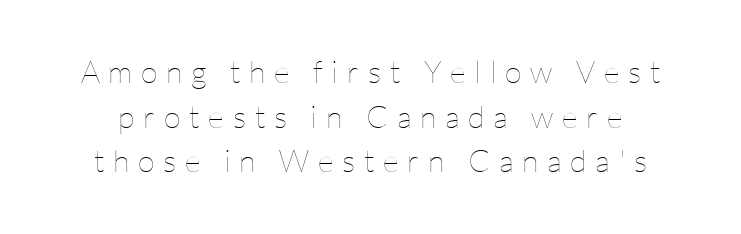
Q: Is the text bold? A: No.
Q: Is the text italic (slanted)? A: No, it is upright.
Q: Is the text underlined? A: No.
Q: Is the spacing between letters normal or unusually wide? A: Unusually wide.
Q: Is the spacing between lines tight, normal or loose? A: Normal.
Q: Width (condensed, normal, or wide)? A: Normal.
Q: Stroke contrast? A: Low.
Q: x-height? A: Medium.
Q: Monospaced? A: No.
